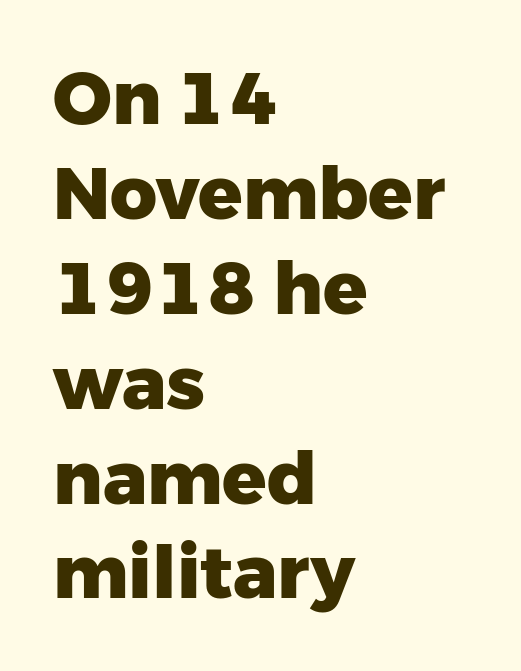
Q: Is the text bold? A: Yes.
Q: Is the text italic (slanted)? A: No, it is upright.
Q: Is the typeface a serif or a sans-serif typeface? A: Sans-serif.
Q: Is the text underlined? A: No.
Q: How is the paragraph aligned? A: Left-aligned.
Q: Is the spacing between letters normal or unusually wide? A: Normal.
Q: Is the spacing between lines tight, normal or loose? A: Normal.
Q: Width (condensed, normal, or wide)? A: Normal.
Q: Stroke contrast? A: Low.
Q: x-height? A: Medium.
Q: Monospaced? A: No.
